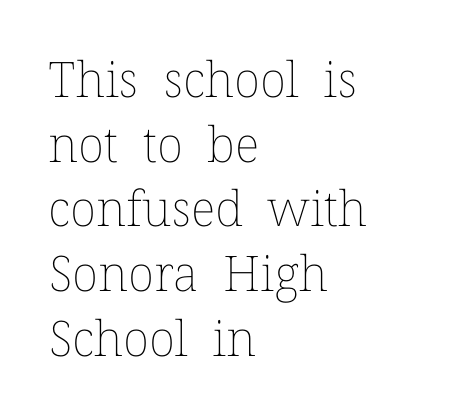
The image shows 49 px thin type, upright; set left-aligned, normal line spacing (1.32x), normal letter spacing, not underlined; low stroke contrast and a medium x-height.
